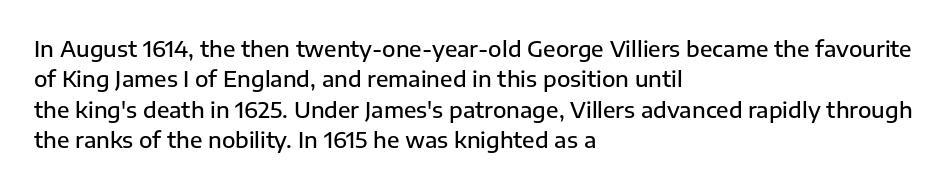
{"italic": "no", "bold": "semi", "underline": "no", "align": "left", "line_spacing": "normal", "line_spacing_ratio": 1.38, "letter_spacing": "normal", "letter_spacing_em": 0.0, "glyph_px": 22}
